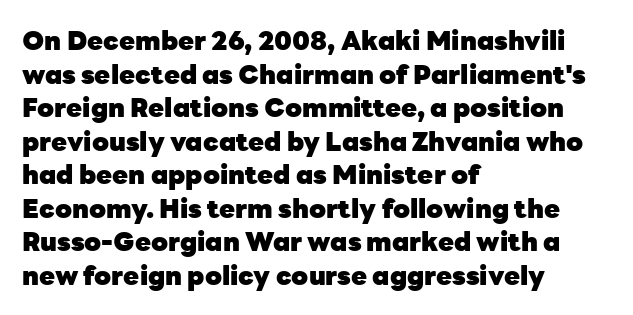
{"italic": "no", "bold": "yes", "underline": "no", "align": "left", "line_spacing": "normal", "line_spacing_ratio": 1.29, "letter_spacing": "normal", "letter_spacing_em": 0.0, "glyph_px": 26}
